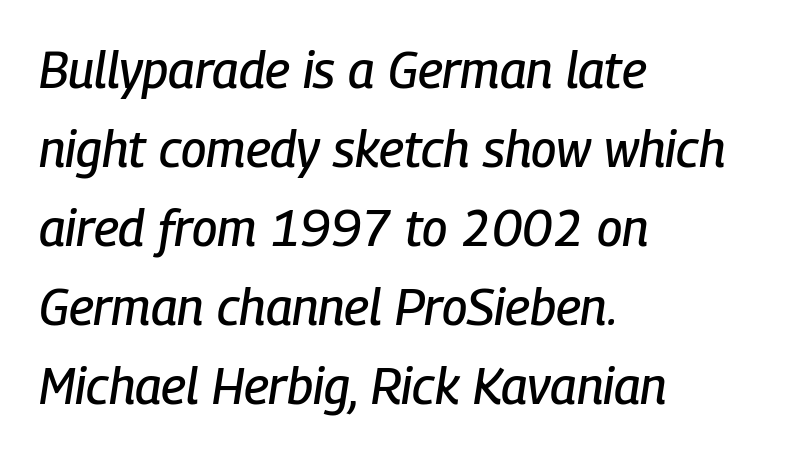
{"italic": "yes", "lean": "right", "slant_degrees": 9, "width": "condensed", "stroke_contrast": "low", "x_height": "medium", "monospaced": "no", "underline": "no", "align": "left", "line_spacing": "normal", "line_spacing_ratio": 1.58, "letter_spacing": "normal", "letter_spacing_em": 0.0, "glyph_px": 50}
